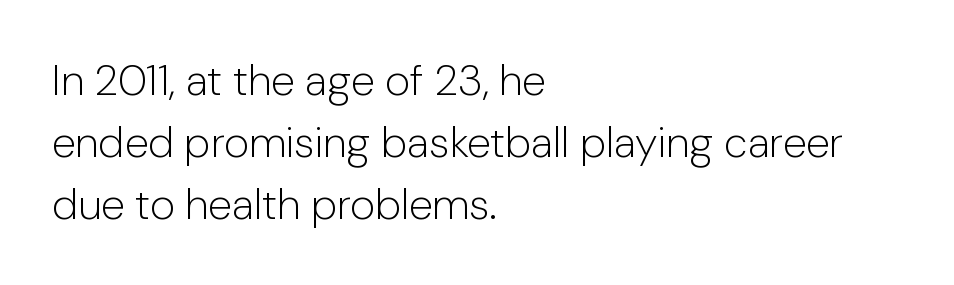
{"serif": "no", "italic": "no", "bold": "no", "weight": "light", "width": "normal", "stroke_contrast": "low", "x_height": "medium", "monospaced": "no", "underline": "no", "align": "left", "line_spacing": "normal", "line_spacing_ratio": 1.44, "letter_spacing": "normal", "letter_spacing_em": 0.0, "glyph_px": 43}
